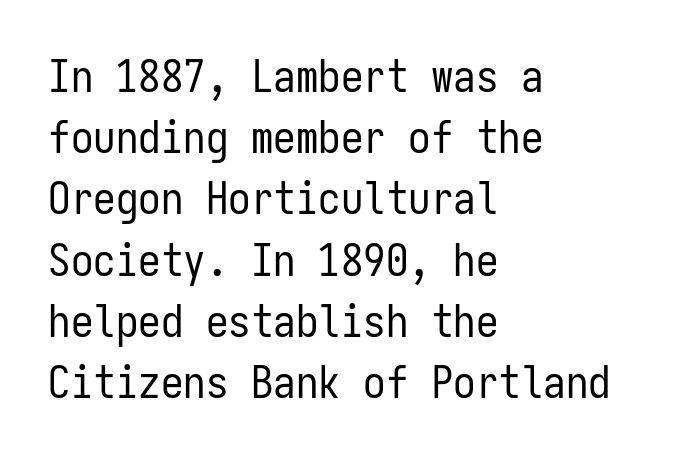
Q: Is the text bold? A: No.
Q: Is the text italic (slanted)? A: No, it is upright.
Q: Is the typeface a serif or a sans-serif typeface? A: Sans-serif.
Q: Is the text underlined? A: No.
Q: How is the paragraph aligned? A: Left-aligned.
Q: Is the spacing between letters normal or unusually wide? A: Normal.
Q: Is the spacing between lines tight, normal or loose? A: Normal.
Q: Width (condensed, normal, or wide)? A: Condensed.
Q: Stroke contrast? A: Low.
Q: x-height? A: Medium.
Q: Monospaced? A: Yes.
